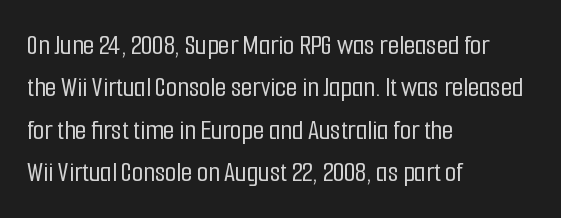
{"serif": "no", "italic": "no", "width": "condensed", "stroke_contrast": "low", "x_height": "medium", "monospaced": "no", "underline": "no", "align": "left", "line_spacing": "normal", "line_spacing_ratio": 1.46, "letter_spacing": "normal", "letter_spacing_em": 0.0, "glyph_px": 29}
